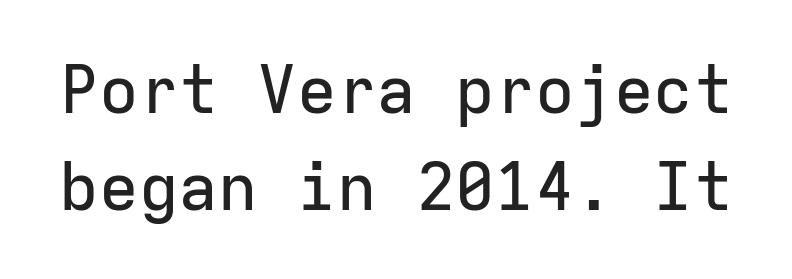
This sample uses an upright cut, with every glyph sitting square on the baseline. Vertically, the passage feels balanced, rows spaced as you'd expect. The passage shown is not underscored anywhere. I'd call this a sans setting — the letters go barefoot.
